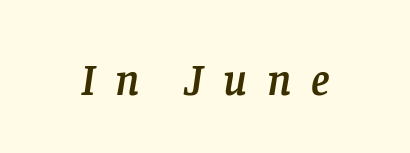
{"serif": "yes", "italic": "yes", "lean": "right", "slant_degrees": 8, "width": "normal", "stroke_contrast": "low", "x_height": "large", "monospaced": "no", "underline": "no", "letter_spacing": "wide", "letter_spacing_em": 0.43, "glyph_px": 45}
